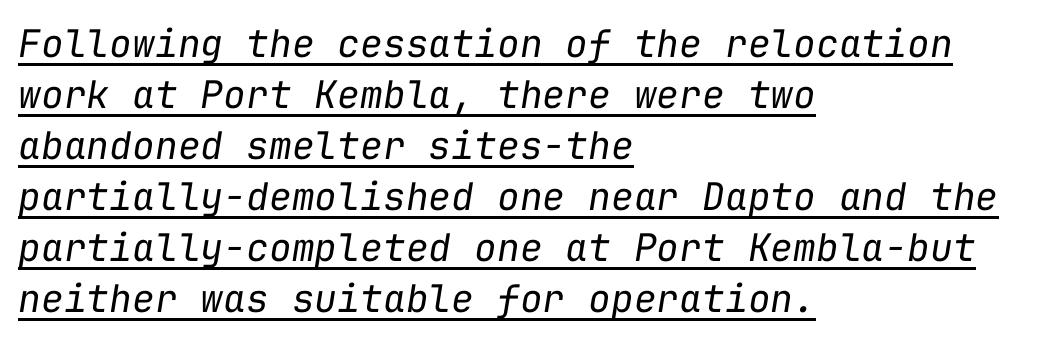
{"italic": "yes", "lean": "right", "slant_degrees": 9, "bold": "no", "weight": "regular", "width": "normal", "stroke_contrast": "low", "x_height": "medium", "monospaced": "yes", "underline": "yes", "align": "left", "line_spacing": "normal", "line_spacing_ratio": 1.34, "letter_spacing": "normal", "letter_spacing_em": 0.0, "glyph_px": 38}
